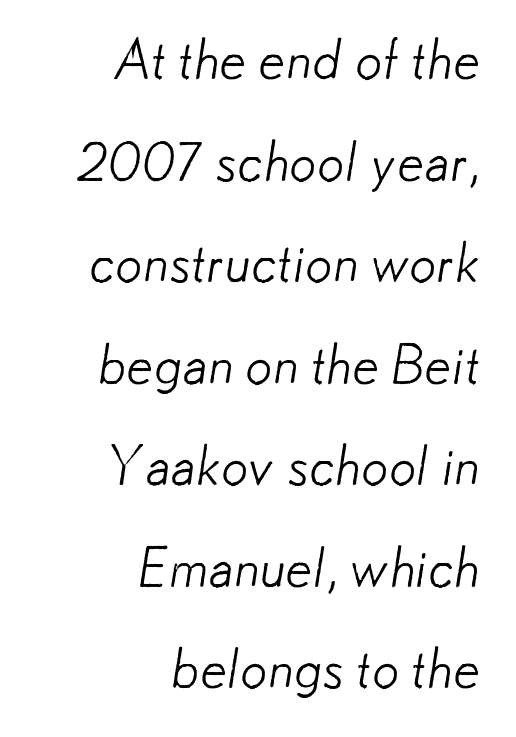
Q: Is the text bold? A: No.
Q: Is the typeface a serif or a sans-serif typeface? A: Sans-serif.
Q: Is the text underlined? A: No.
Q: How is the paragraph aligned? A: Right-aligned.
Q: Is the spacing between letters normal or unusually wide? A: Normal.
Q: Width (condensed, normal, or wide)? A: Normal.
Q: Stroke contrast? A: Low.
Q: x-height? A: Small.
Q: Monospaced? A: No.
